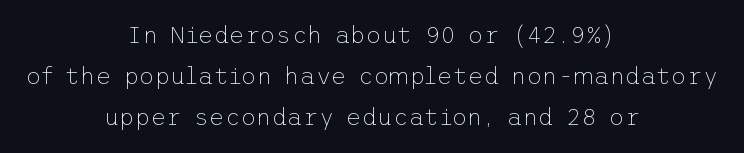
Q: Is the text bold? A: No.
Q: Is the text italic (slanted)? A: No, it is upright.
Q: Is the text underlined? A: No.
Q: How is the paragraph aligned? A: Centered.
Q: Is the spacing between letters normal or unusually wide? A: Normal.
